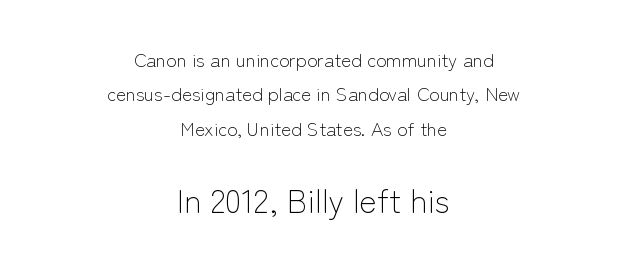
The image shows 33 px light sans-serif type, upright; set centered, line spacing 1.81x, normal letter spacing, not underlined; the second (bottom) block is 1.74x larger; low stroke contrast and a medium x-height.
